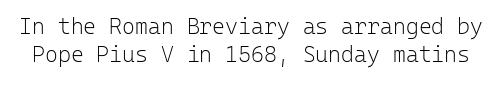
Q: Is the text bold? A: No.
Q: Is the text italic (slanted)? A: No, it is upright.
Q: Is the text underlined? A: No.
Q: Is the spacing between letters normal or unusually wide? A: Normal.
Q: Is the spacing between lines tight, normal or loose? A: Normal.
